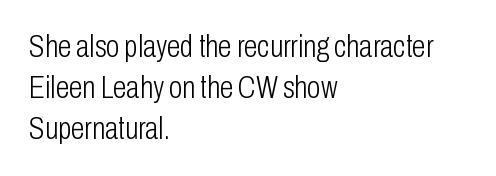
The image shows 31 px light, condensed sans-serif type, upright; set left-aligned, normal line spacing (1.33x), normal letter spacing, not underlined; low stroke contrast and a medium x-height.
